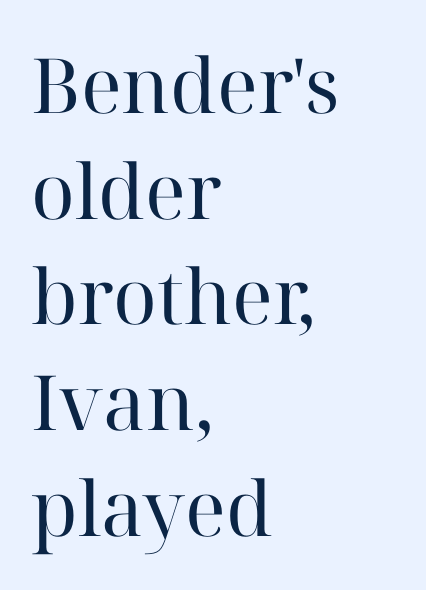
Q: Is the text bold? A: No.
Q: Is the text italic (slanted)? A: No, it is upright.
Q: Is the typeface a serif or a sans-serif typeface? A: Serif.
Q: Is the text underlined? A: No.
Q: How is the paragraph aligned? A: Left-aligned.
Q: Is the spacing between letters normal or unusually wide? A: Normal.
Q: Is the spacing between lines tight, normal or loose? A: Normal.
Q: Width (condensed, normal, or wide)? A: Normal.
Q: Stroke contrast? A: High.
Q: x-height? A: Medium.
Q: Monospaced? A: No.
